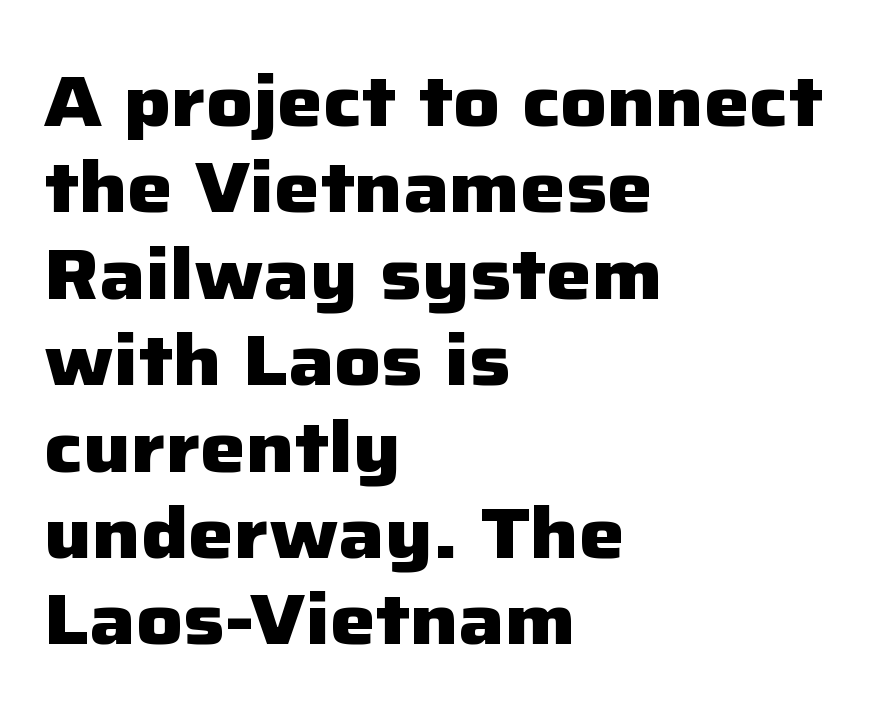
The image shows 72 px heavy sans-serif type, upright; set left-aligned, line spacing 1.2x, normal letter spacing, not underlined; low stroke contrast and a medium x-height.
